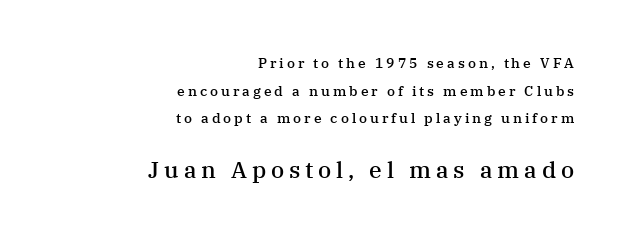
{"italic": "no", "bold": "semi", "underline": "no", "align": "right", "line_spacing": "loose", "line_spacing_ratio": 1.97, "letter_spacing": "wide", "letter_spacing_em": 0.21, "larger_block": "second", "size_ratio": 1.64, "glyph_px": 23}
